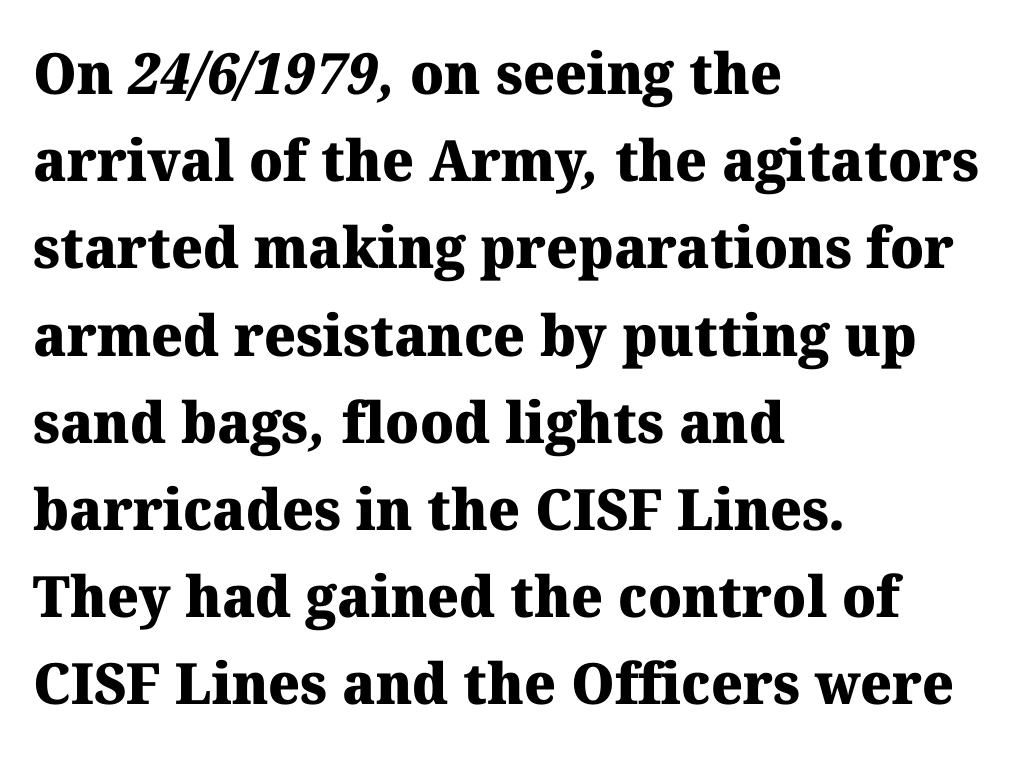
Spacing verdict: proportional, widths tailored to each character. Unlike a clean sans, this face finishes its strokes with serifs. Strokes here are thick enough to call this a true bold. Unmarked baselines from the first word to the last.
